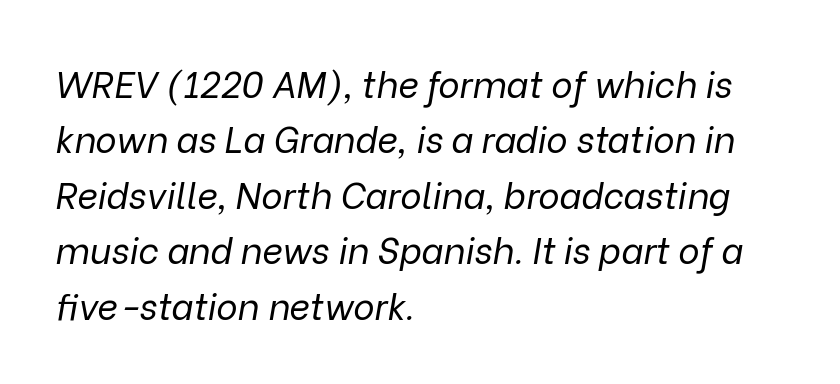
{"italic": "yes", "lean": "right", "slant_degrees": 9, "bold": "no", "weight": "regular", "width": "normal", "stroke_contrast": "low", "x_height": "medium", "monospaced": "no", "underline": "no", "align": "left", "line_spacing": "normal", "line_spacing_ratio": 1.54, "letter_spacing": "normal", "letter_spacing_em": 0.0, "glyph_px": 36}
